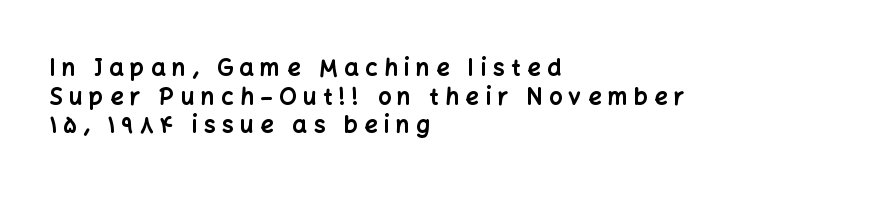
What's the leading like? Ordinary, nothing unusual. A full-strength bold gives these letters their thick strokes. The lines are quadded left. The strip under each line holds only bare page. Posture: vertical.
